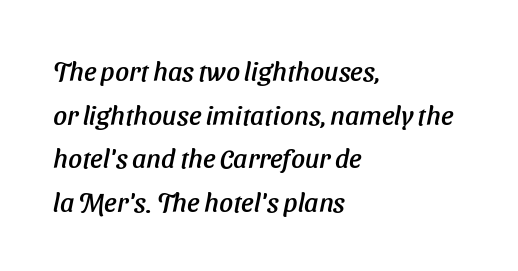
Q: Is the text italic (slanted)? A: Yes, it leans right by about 11 degrees.
Q: Is the text underlined? A: No.
Q: How is the paragraph aligned? A: Left-aligned.
Q: Is the spacing between letters normal or unusually wide? A: Normal.
Q: Is the spacing between lines tight, normal or loose? A: Normal.
